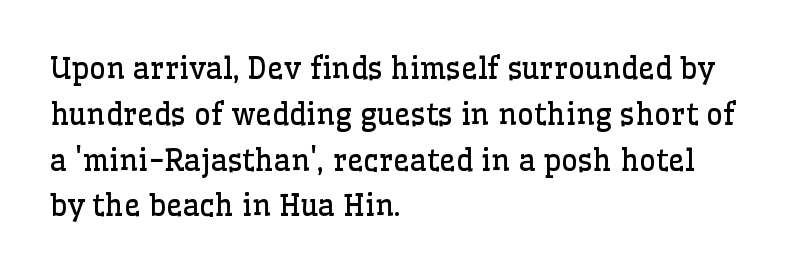
Ascenders rise straight up at ninety degrees. Stems and bowls with no extra thickness — not bold. Whoever set this chose a conventional vertical rhythm. Varying glyph widths throughout — classic text-font behaviour.
